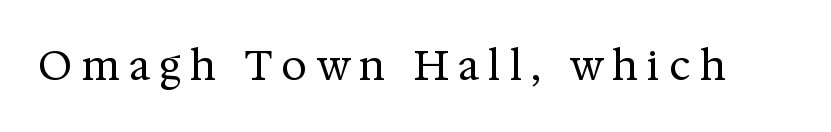
Stems here are at most as thick as an everyday book face. Characters remain perfectly vertical along every line. The passage shown is typed in a proportional face where columns would drift. Honestly, the letter spacing is so wide it's the main thing you notice. The face used here is seriffed, in the tradition of book romans.
